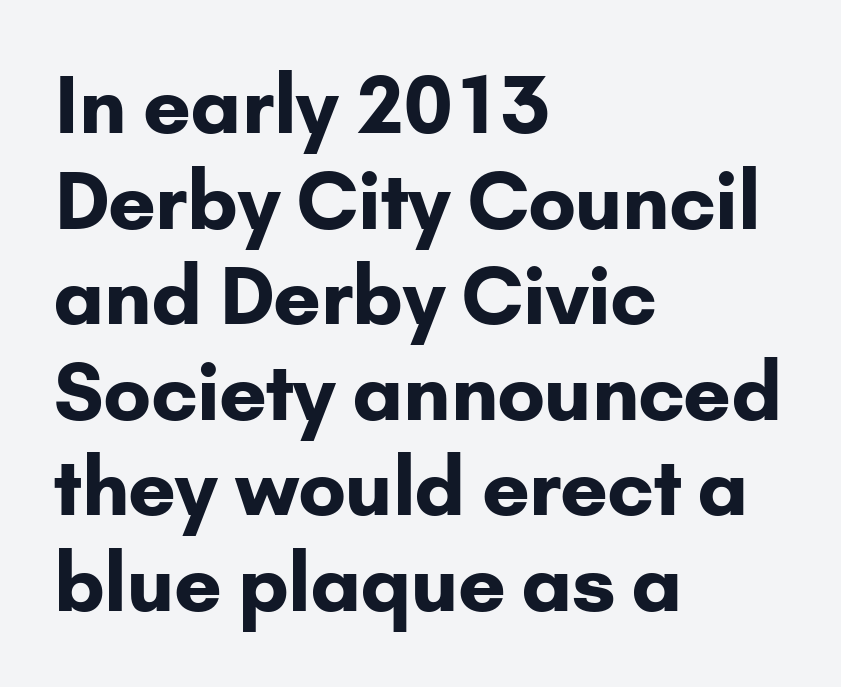
{"serif": "no", "italic": "no", "bold": "yes", "weight": "bold", "width": "normal", "stroke_contrast": "low", "x_height": "small", "monospaced": "no", "underline": "no", "align": "left", "line_spacing_ratio": 1.21, "letter_spacing": "normal", "letter_spacing_em": 0.0, "glyph_px": 79}
